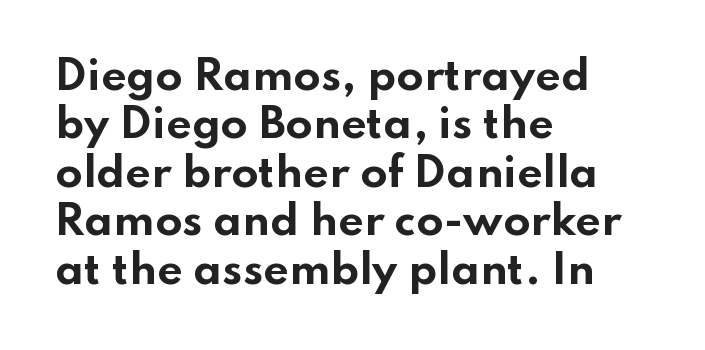
The image shows 40 px bold, wide sans-serif type, upright; set left-aligned, line spacing 1.21x, normal letter spacing, not underlined; low stroke contrast and a small x-height.
